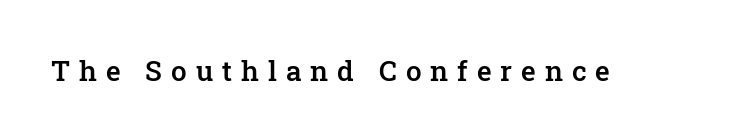
{"serif": "yes", "italic": "no", "bold": "semi", "weight": "semibold", "width": "normal", "stroke_contrast": "low", "x_height": "medium", "monospaced": "no", "underline": "no", "letter_spacing": "wide", "letter_spacing_em": 0.32, "glyph_px": 28}
